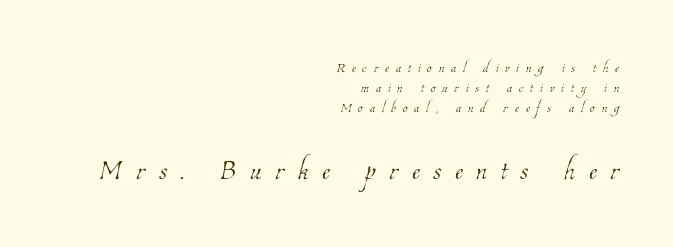
The image shows 38 px thin, condensed type; set right-aligned, tight line spacing (1.05x), unusually wide letter spacing (+0.36 em), not underlined; the second (bottom) block is 2.0x larger; low stroke contrast and a medium x-height.
